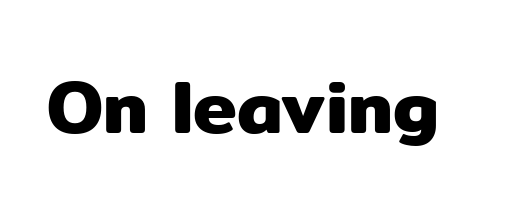
The image shows 74 px sans-serif type, upright; set normal letter spacing, not underlined; low stroke contrast and a medium x-height.
